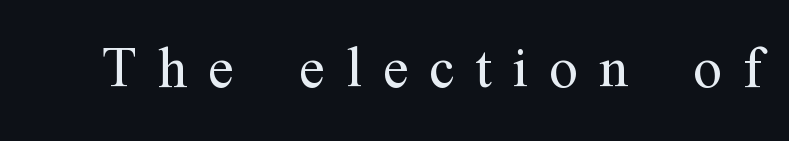
{"serif": "yes", "italic": "no", "bold": "no", "weight": "light", "width": "condensed", "stroke_contrast": "medium", "x_height": "medium", "monospaced": "no", "underline": "no", "letter_spacing": "wide", "letter_spacing_em": 0.28, "glyph_px": 75}
